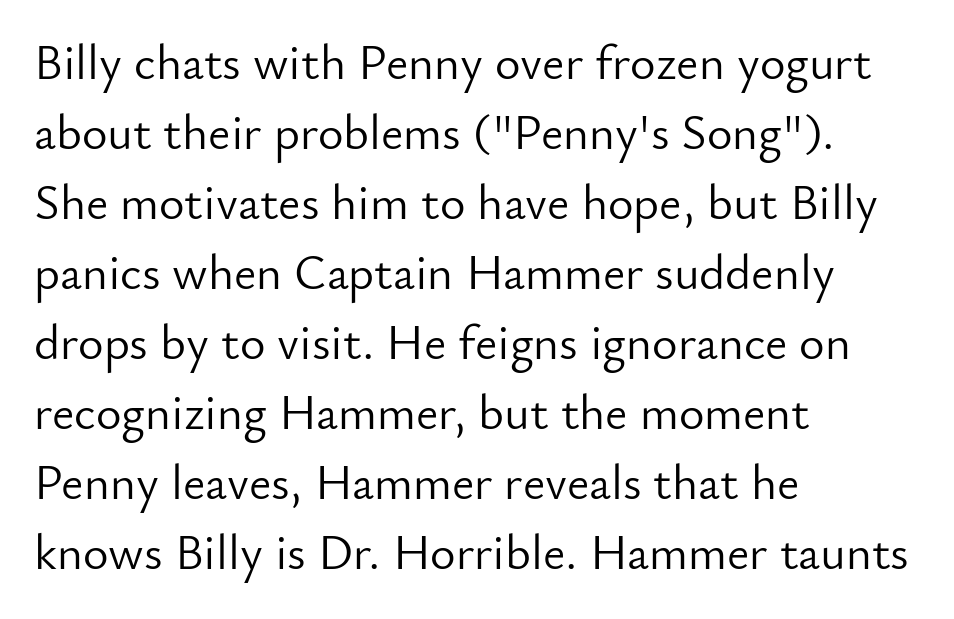
Q: Is the text bold? A: No.
Q: Is the text italic (slanted)? A: No, it is upright.
Q: Is the typeface a serif or a sans-serif typeface? A: Sans-serif.
Q: Is the text underlined? A: No.
Q: How is the paragraph aligned? A: Left-aligned.
Q: Is the spacing between letters normal or unusually wide? A: Normal.
Q: Is the spacing between lines tight, normal or loose? A: Normal.
Q: Width (condensed, normal, or wide)? A: Normal.
Q: Stroke contrast? A: Low.
Q: x-height? A: Small.
Q: Monospaced? A: No.
